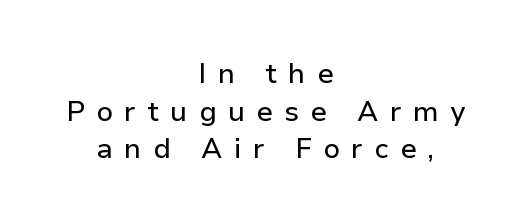
Q: Is the text italic (slanted)? A: No, it is upright.
Q: Is the typeface a serif or a sans-serif typeface? A: Sans-serif.
Q: Is the text underlined? A: No.
Q: How is the paragraph aligned? A: Centered.
Q: Is the spacing between letters normal or unusually wide? A: Unusually wide.
Q: Is the spacing between lines tight, normal or loose? A: Normal.
Q: Width (condensed, normal, or wide)? A: Normal.
Q: Stroke contrast? A: Low.
Q: x-height? A: Medium.
Q: Monospaced? A: No.
